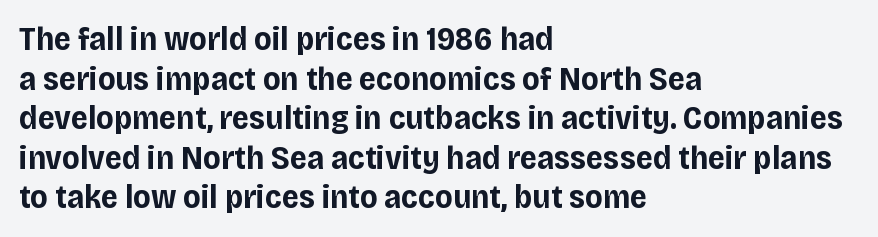
{"serif": "no", "italic": "no", "bold": "yes", "weight": "bold", "width": "normal", "stroke_contrast": "low", "x_height": "large", "monospaced": "no", "underline": "no", "align": "left", "line_spacing_ratio": 1.2, "letter_spacing": "normal", "letter_spacing_em": 0.0, "glyph_px": 33}
